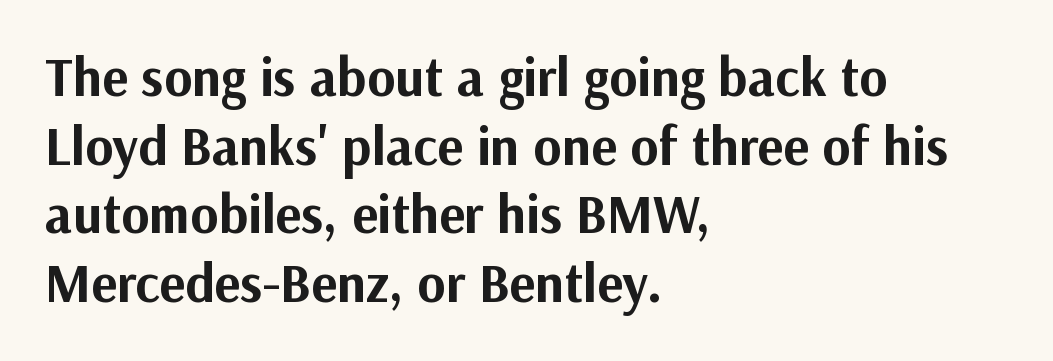
Leading matches the norm, producing a regular column. No extra tracking has been applied to these lines. The rendering anchors every line to the left-hand side. The passage shown is not underscored anywhere. The glyphs in this specimen are sans serif.
